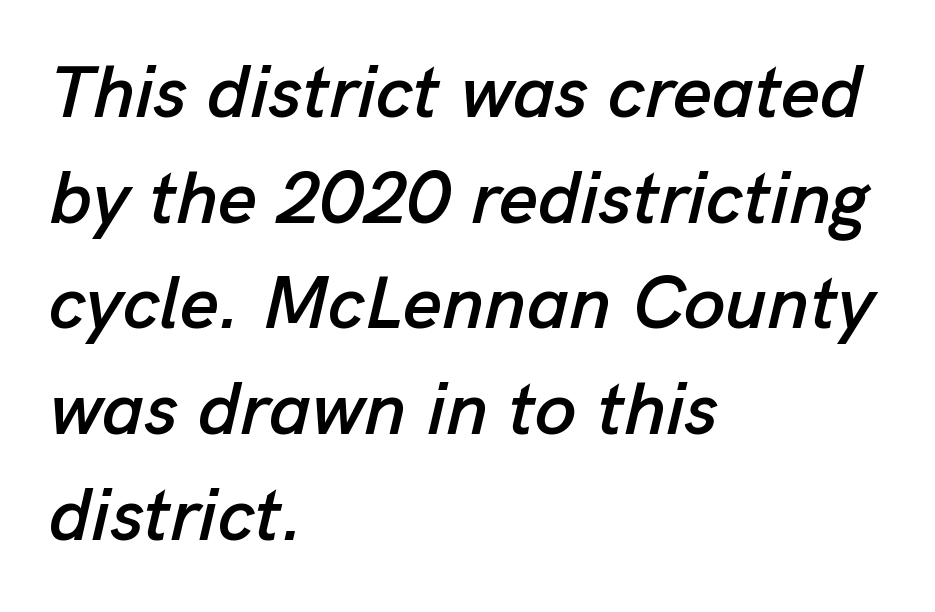
Q: Is the text italic (slanted)? A: Yes, it leans right by about 13 degrees.
Q: Is the text underlined? A: No.
Q: How is the paragraph aligned? A: Left-aligned.
Q: Is the spacing between letters normal or unusually wide? A: Normal.
Q: Is the spacing between lines tight, normal or loose? A: Normal.
Q: Width (condensed, normal, or wide)? A: Normal.
Q: Stroke contrast? A: Low.
Q: x-height? A: Medium.
Q: Monospaced? A: No.
